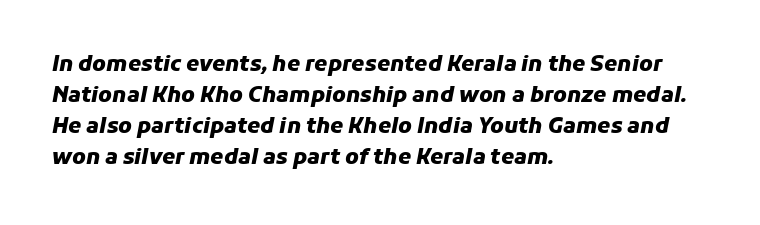
Q: Is the text bold? A: Yes.
Q: Is the text italic (slanted)? A: Yes, it leans right by about 11 degrees.
Q: Is the text underlined? A: No.
Q: How is the paragraph aligned? A: Left-aligned.
Q: Is the spacing between letters normal or unusually wide? A: Normal.
Q: Is the spacing between lines tight, normal or loose? A: Normal.
